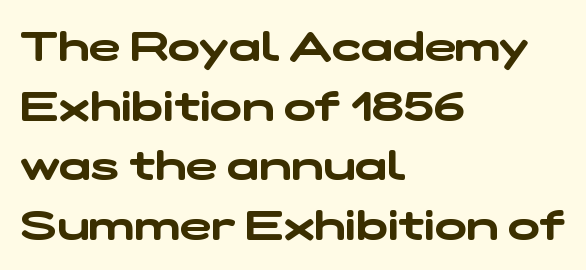
{"serif": "no", "width": "wide", "stroke_contrast": "low", "x_height": "medium", "monospaced": "no", "underline": "no", "align": "left", "line_spacing": "normal", "line_spacing_ratio": 1.42, "letter_spacing": "normal", "letter_spacing_em": 0.0, "glyph_px": 42}
